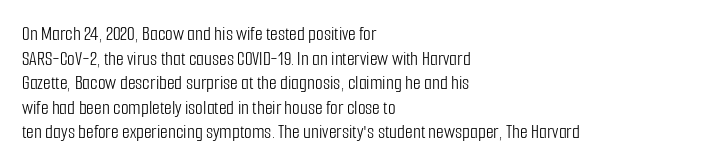
Q: Is the text bold? A: No.
Q: Is the text italic (slanted)? A: No, it is upright.
Q: Is the text underlined? A: No.
Q: How is the paragraph aligned? A: Left-aligned.
Q: Is the spacing between letters normal or unusually wide? A: Normal.
